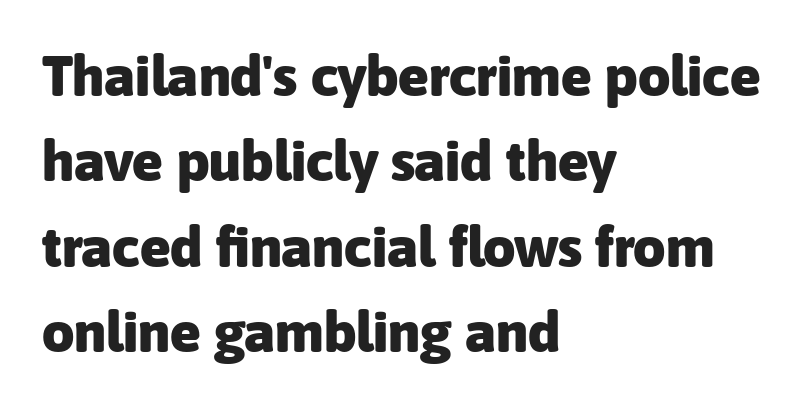
Notice how descenders clear the ascenders below comfortably — that's standard leading. A typesetter would call this proportional, since set widths differ per character. How are the letters spaced? Ordinarily, with no added tracking. The passage shown is not underscored anywhere. The ragged edge is on the right, which tells us the setting is flush left. Heavy, bold letterforms.
